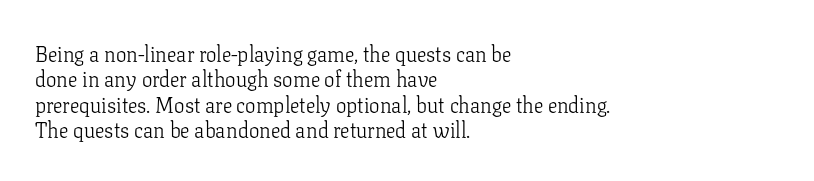
The image shows 21 px text type, upright; set left-aligned, line spacing 1.21x, normal letter spacing, not underlined.
